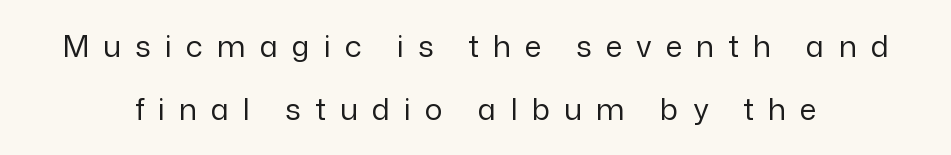
Weight: not bold — regular or lighter. Looks like regular typesetting: each glyph gets only the width it needs. A typesetter would call this heavily tracked-out type. In terms of letterform style, serifs are entirely absent.
